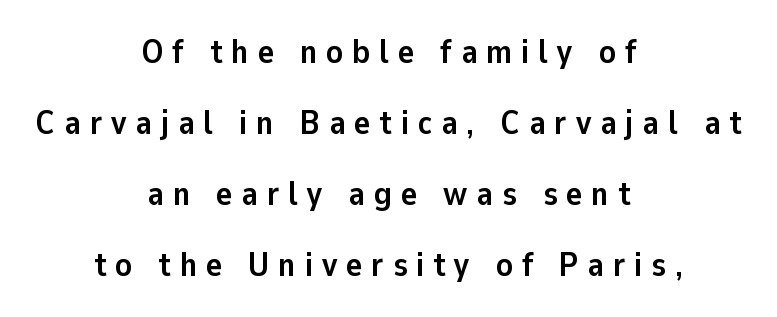
The image shows 34 px semibold sans-serif type, upright; set centered, loose line spacing (2.09x), unusually wide letter spacing (+0.26 em), not underlined; low stroke contrast and a medium x-height.
